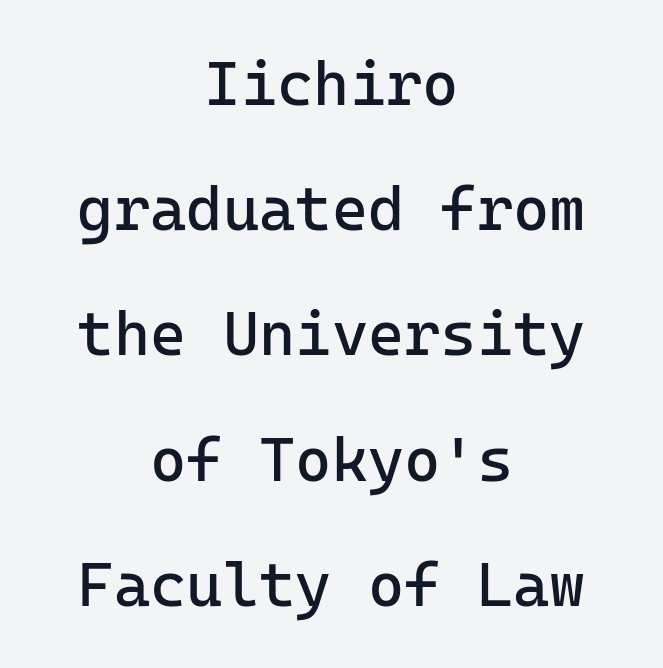
Serif or sans? Sans — the stroke terminals are bare. The rendering uses typewriter-style spacing with identical character cells. Caption: standard tracking, unaltered. Does the leading feel generous? Absolutely, it's lavish. Nope, not italic — everything's standing straight.
